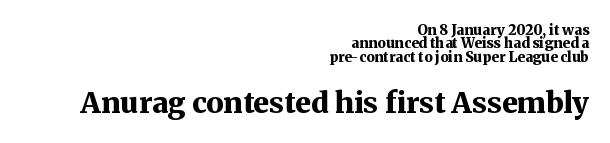
{"serif": "yes", "italic": "no", "bold": "yes", "weight": "bold", "width": "normal", "stroke_contrast": "medium", "x_height": "medium", "monospaced": "no", "underline": "no", "align": "right", "line_spacing": "tight", "line_spacing_ratio": 0.95, "letter_spacing": "normal", "letter_spacing_em": 0.0, "larger_block": "second", "size_ratio": 2.07, "glyph_px": 29}
